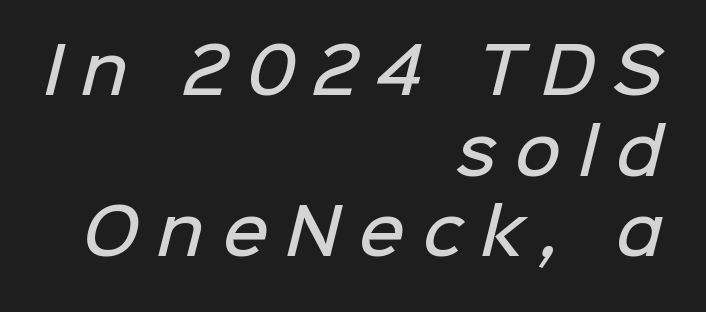
Q: Is the text bold? A: Semi-bold.
Q: Is the typeface a serif or a sans-serif typeface? A: Sans-serif.
Q: Is the text underlined? A: No.
Q: How is the paragraph aligned? A: Right-aligned.
Q: Is the spacing between letters normal or unusually wide? A: Unusually wide.
Q: Is the spacing between lines tight, normal or loose? A: Normal.
Q: Width (condensed, normal, or wide)? A: Normal.
Q: Stroke contrast? A: Low.
Q: x-height? A: Medium.
Q: Monospaced? A: No.
